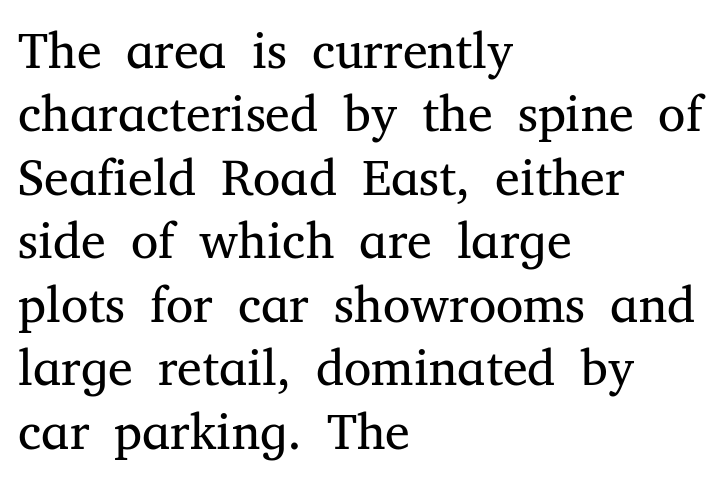
Q: Is the text bold? A: No.
Q: Is the text italic (slanted)? A: No, it is upright.
Q: Is the typeface a serif or a sans-serif typeface? A: Serif.
Q: Is the text underlined? A: No.
Q: How is the paragraph aligned? A: Left-aligned.
Q: Is the spacing between letters normal or unusually wide? A: Normal.
Q: Is the spacing between lines tight, normal or loose? A: Normal.
Q: Width (condensed, normal, or wide)? A: Normal.
Q: Stroke contrast? A: Medium.
Q: x-height? A: Medium.
Q: Monospaced? A: No.
